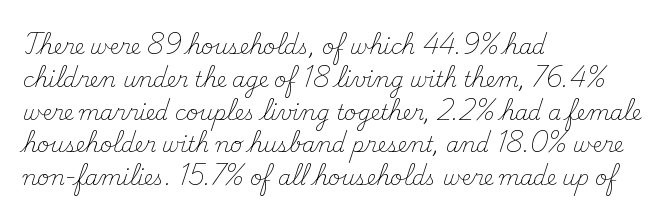
{"bold": "no", "underline": "no", "align": "left", "line_spacing": "normal", "line_spacing_ratio": 1.56, "letter_spacing": "normal", "letter_spacing_em": 0.0, "glyph_px": 21}
